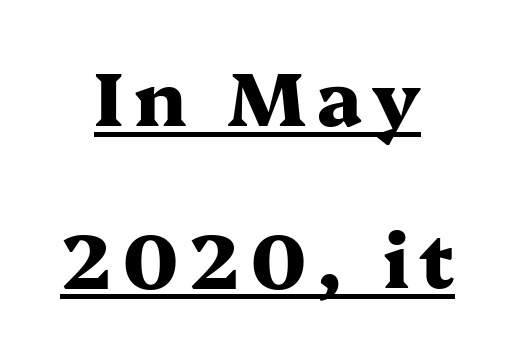
A typesetter would call this proportional, since set widths differ per character. Look at the bottom of the vertical strokes: they flare into serifs here. Widely set lines give the paragraph a tall, airy silhouette. Bold? Absolutely — the strokes are thick and heavy.
